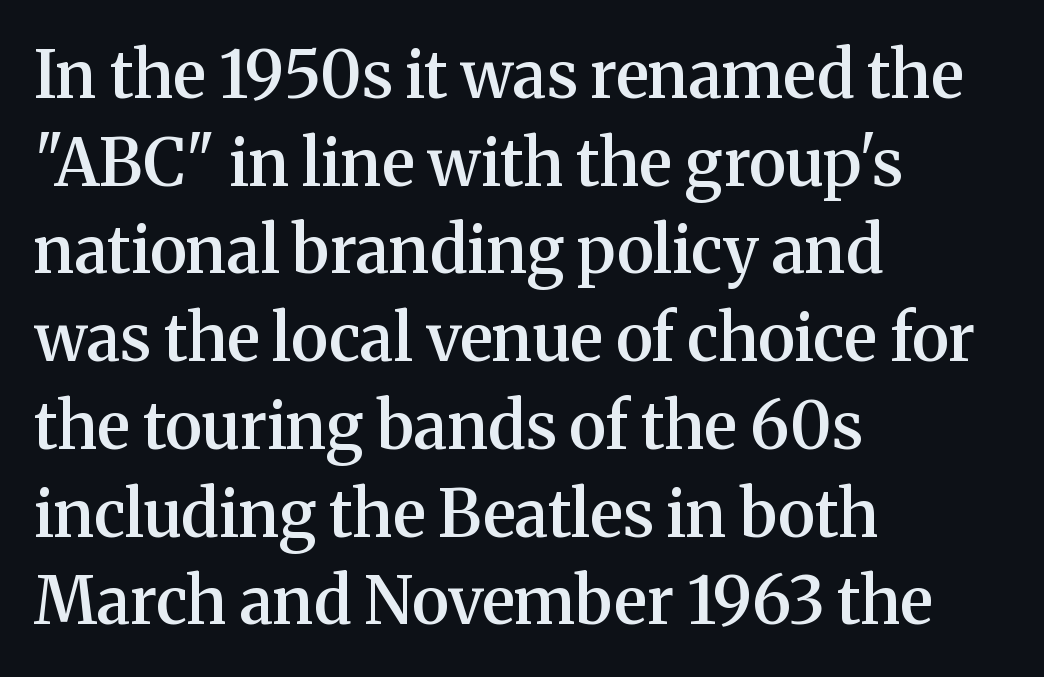
Slightly chunky letters — semibold, I'd say, not full bold. This sample uses an upright cut, with every glyph sitting square on the baseline. Lines of text with bare space underneath. Character widths vary here, with narrow letters taking less room than wide ones.
